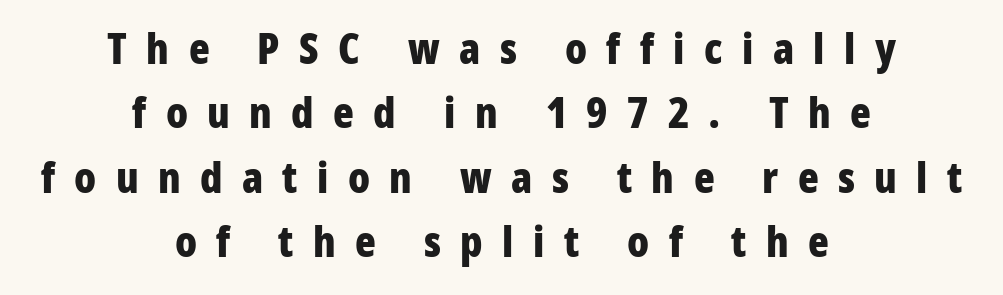
Q: Is the text bold? A: Yes.
Q: Is the text italic (slanted)? A: No, it is upright.
Q: Is the typeface a serif or a sans-serif typeface? A: Sans-serif.
Q: Is the text underlined? A: No.
Q: How is the paragraph aligned? A: Centered.
Q: Is the spacing between letters normal or unusually wide? A: Unusually wide.
Q: Is the spacing between lines tight, normal or loose? A: Normal.
Q: Width (condensed, normal, or wide)? A: Condensed.
Q: Stroke contrast? A: Low.
Q: x-height? A: Large.
Q: Monospaced? A: No.
